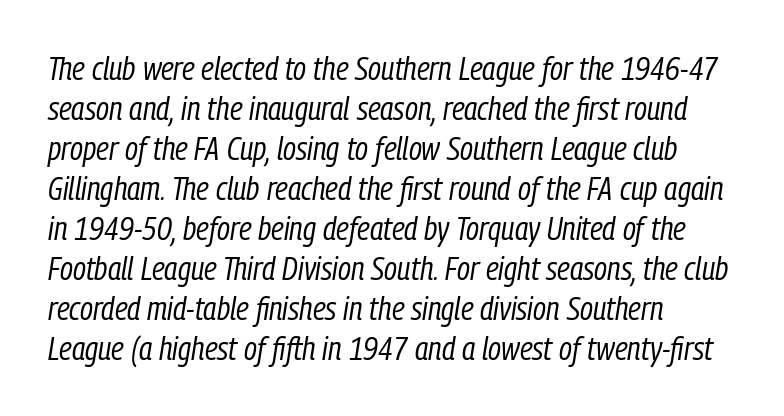
The image shows 33 px regular-weight, condensed type, italic (leaning right); set left-aligned, line spacing 1.21x, normal letter spacing, not underlined; low stroke contrast and a medium x-height.
